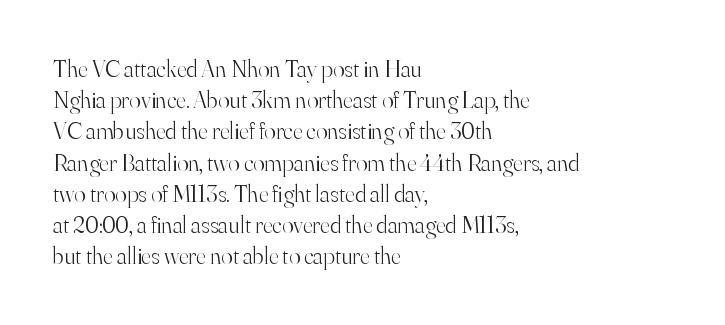
The ragged edge is on the right, which tells us the setting is flush left. The passage shown is not underscored anywhere. These lines were composed using upright roman letters. This sample uses plain, unmodified letter spacing. Reading down the column, the eye jumps a familiar distance to each next line.
